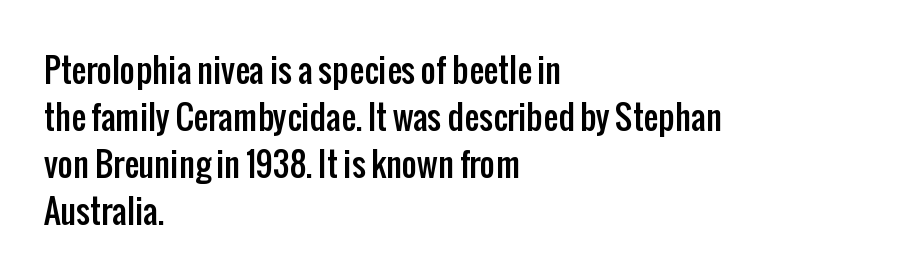
{"serif": "no", "italic": "no", "width": "condensed", "stroke_contrast": "low", "x_height": "medium", "monospaced": "no", "underline": "no", "align": "left", "line_spacing": "normal", "line_spacing_ratio": 1.42, "letter_spacing": "normal", "letter_spacing_em": 0.0, "glyph_px": 33}
